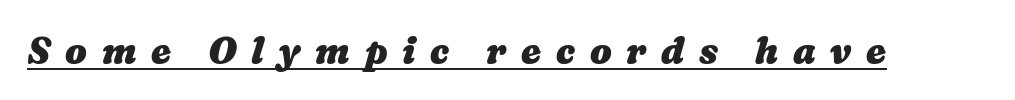
The image shows 36 px heavy, wide type; set unusually wide letter spacing (+0.41 em), underlined; medium stroke contrast and a medium x-height.
